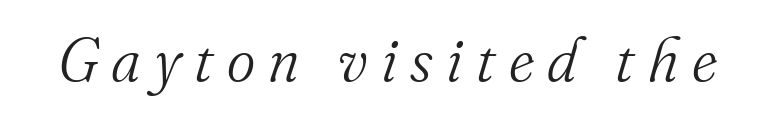
Descender tails drop into unmarked territory. In terms of letterspacing, this is a distinctly airy, spread setting. Varying glyph widths throughout — classic text-font behaviour. Style check: oblique. The glyphs in this specimen are seriffed. Weight: in the light-to-regular range.
